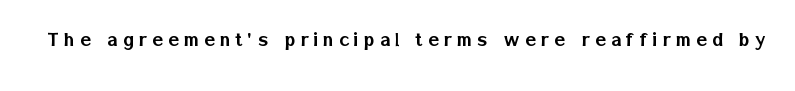
The gaps between neighbouring characters are conspicuously large. The baseline area is clear. Does the lettering tilt? It doesn't — this is upright.
